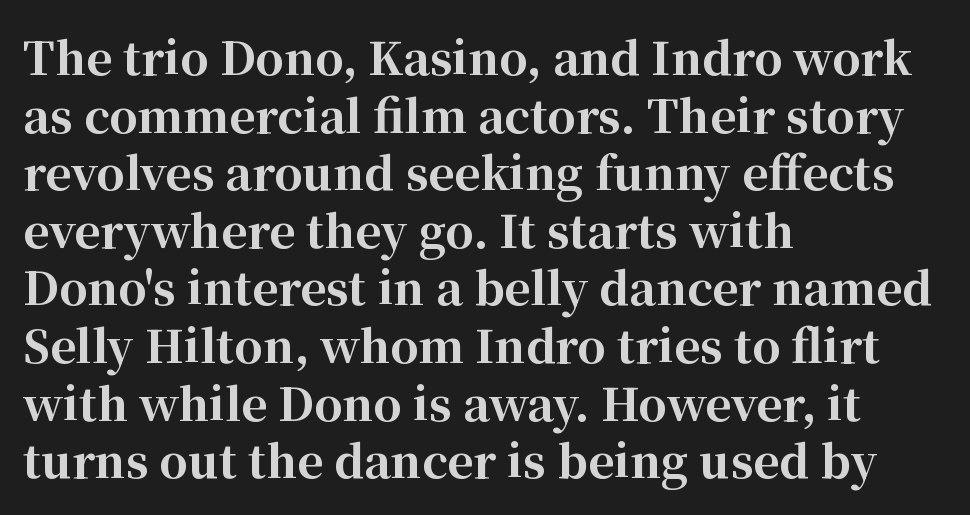
{"serif": "yes", "italic": "no", "bold": "yes", "weight": "bold", "width": "normal", "stroke_contrast": "high", "x_height": "medium", "monospaced": "no", "underline": "no", "align": "left", "line_spacing": "normal", "line_spacing_ratio": 1.28, "letter_spacing": "normal", "letter_spacing_em": 0.0, "glyph_px": 45}
